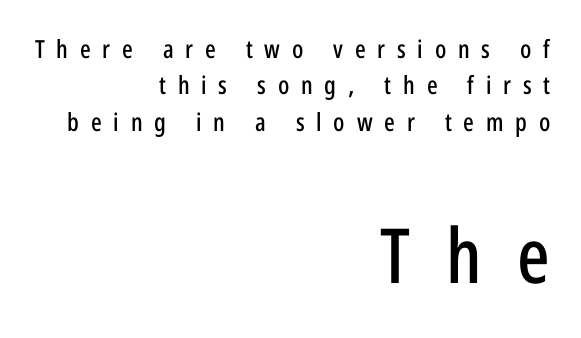
{"serif": "no", "italic": "no", "width": "condensed", "stroke_contrast": "low", "x_height": "medium", "monospaced": "no", "underline": "no", "align": "right", "line_spacing": "normal", "line_spacing_ratio": 1.46, "letter_spacing": "wide", "letter_spacing_em": 0.47, "larger_block": "second", "size_ratio": 3.04, "glyph_px": 76}
